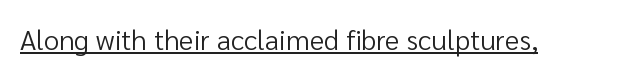
The image shows 28 px regular-weight sans-serif type, upright; set normal letter spacing, underlined; low stroke contrast and a medium x-height.
